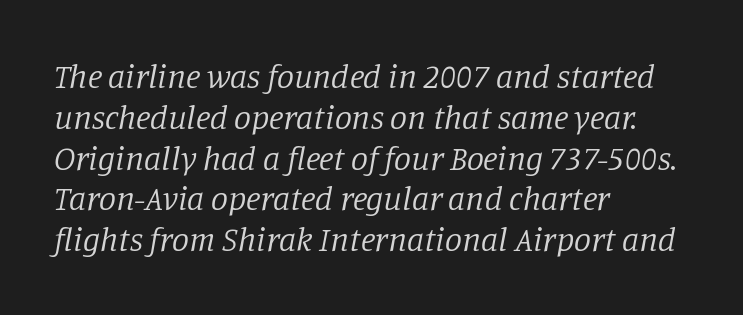
The image shows 34 px regular-weight serif type, italic (leaning right); set left-aligned, line spacing 1.2x, normal letter spacing, not underlined; low stroke contrast and a large x-height.
